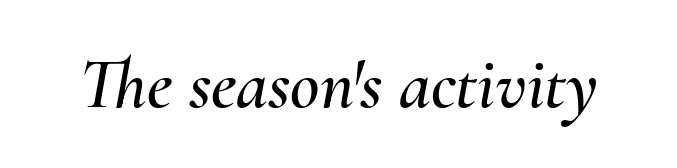
{"italic": "yes", "lean": "right", "slant_degrees": 10, "width": "normal", "stroke_contrast": "medium", "x_height": "small", "monospaced": "no", "underline": "no", "letter_spacing": "normal", "letter_spacing_em": 0.0, "glyph_px": 72}
